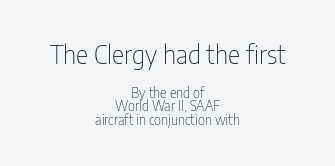
The image shows 26 px text type, upright; set centered, tight line spacing (0.96x), normal letter spacing, not underlined; the first (top) block is 1.86x larger.
